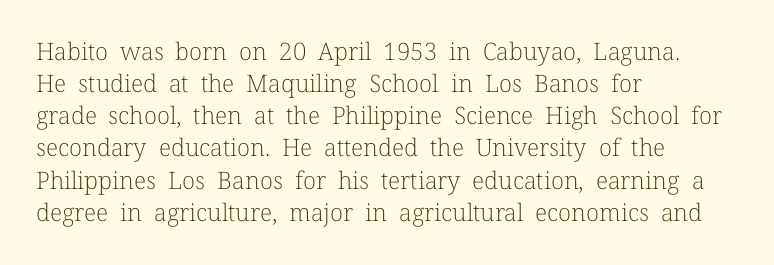
Q: Is the text bold? A: No.
Q: Is the text italic (slanted)? A: No, it is upright.
Q: Is the text underlined? A: No.
Q: How is the paragraph aligned? A: Left-aligned.
Q: Is the spacing between letters normal or unusually wide? A: Normal.
Q: Is the spacing between lines tight, normal or loose? A: Normal.
